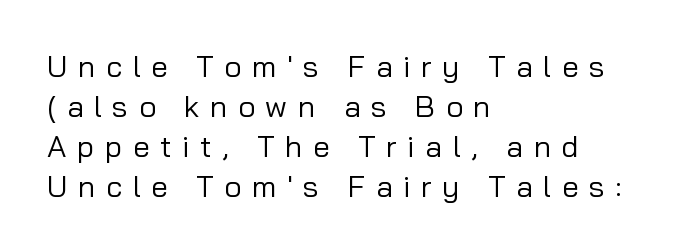
{"serif": "no", "italic": "no", "bold": "no", "weight": "regular", "width": "normal", "stroke_contrast": "low", "x_height": "medium", "monospaced": "no", "underline": "no", "align": "left", "line_spacing": "normal", "line_spacing_ratio": 1.33, "letter_spacing": "wide", "letter_spacing_em": 0.35, "glyph_px": 30}
